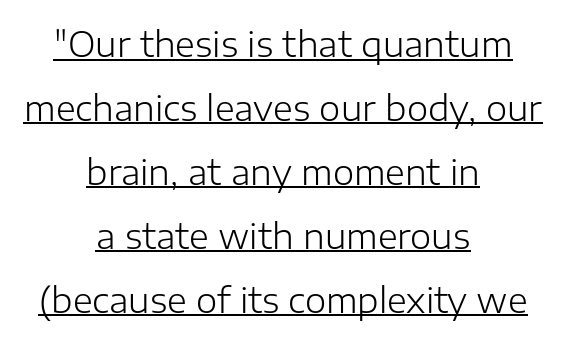
Q: Is the text bold? A: No.
Q: Is the text italic (slanted)? A: No, it is upright.
Q: Is the typeface a serif or a sans-serif typeface? A: Sans-serif.
Q: Is the text underlined? A: Yes.
Q: How is the paragraph aligned? A: Centered.
Q: Is the spacing between letters normal or unusually wide? A: Normal.
Q: Width (condensed, normal, or wide)? A: Normal.
Q: Stroke contrast? A: Low.
Q: x-height? A: Medium.
Q: Monospaced? A: No.
